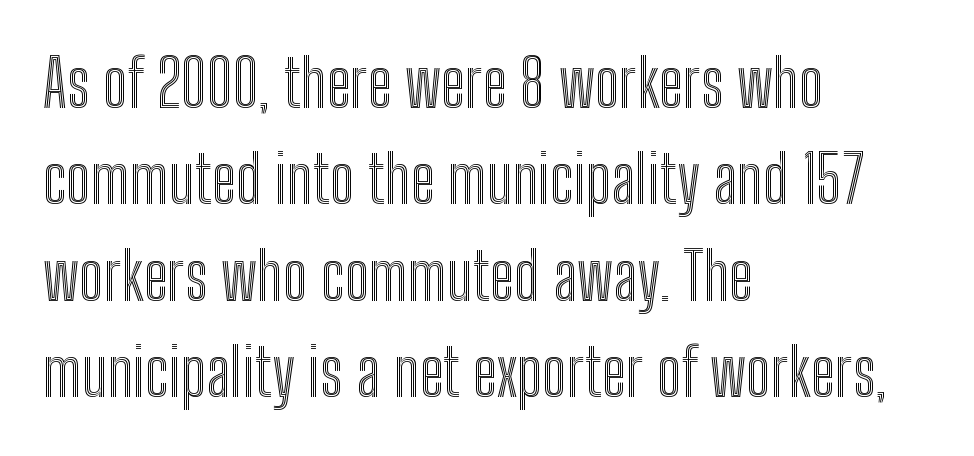
A typesetter would mark this as roman, not italic. Is this a fixed-width face? No — the glyphs have proportional, varying widths. A clean baseline with only descenders dipping below it. Reading down the block, your eye returns to a fixed left position each line. The designer left line spacing at the default.
